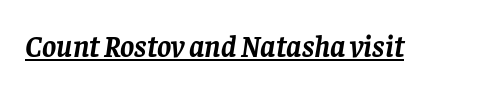
Notice how the stems are inclined rather than vertical — that's the hallmark of italics. Looks like regular typesetting: each glyph gets only the width it needs. The horizontal fit of the characters is conventional and even. Emphasis by weight is at full strength: bold. This rendering employs a face with finishing strokes, i.e., a serif.
